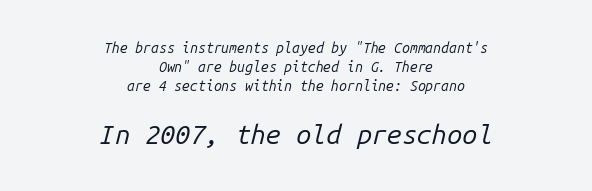
Q: Is the text bold? A: No.
Q: Is the text italic (slanted)? A: Yes, it leans right by about 14 degrees.
Q: Is the text underlined? A: No.
Q: How is the paragraph aligned? A: Centered.
Q: Is the spacing between letters normal or unusually wide? A: Normal.
Q: Is the spacing between lines tight, normal or loose? A: Normal.
Q: Which block of text is set in a larger size, the first (top) or the second (bottom)? A: The second (bottom) one.
